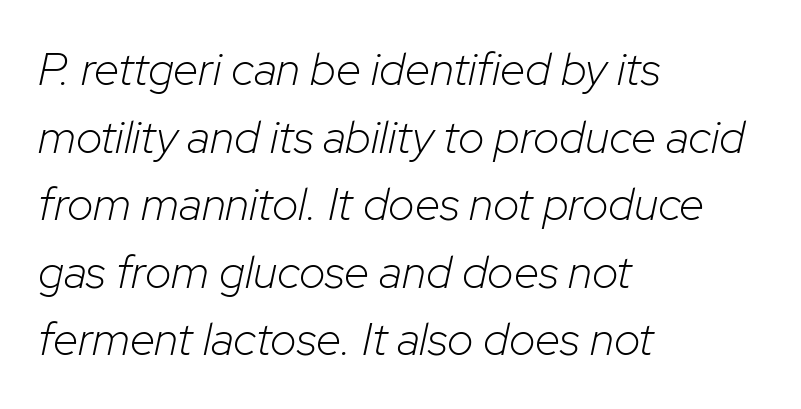
Q: Is the text bold? A: No.
Q: Is the text italic (slanted)? A: Yes, it leans right by about 12 degrees.
Q: Is the text underlined? A: No.
Q: How is the paragraph aligned? A: Left-aligned.
Q: Is the spacing between letters normal or unusually wide? A: Normal.
Q: Is the spacing between lines tight, normal or loose? A: Normal.
Q: Width (condensed, normal, or wide)? A: Normal.
Q: Stroke contrast? A: Low.
Q: x-height? A: Medium.
Q: Monospaced? A: No.
